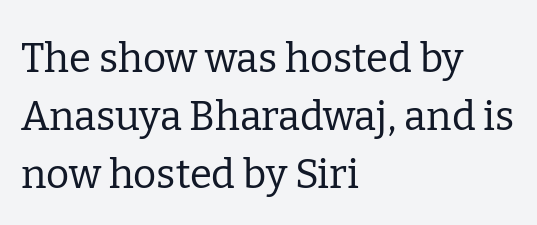
The image shows 40 px regular-weight serif type, upright; set left-aligned, normal line spacing (1.45x), normal letter spacing, not underlined; low stroke contrast and a medium x-height.
